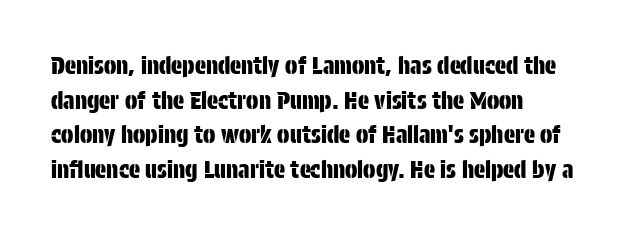
The image shows 23 px text type, upright; set left-aligned, normal line spacing (1.51x), normal letter spacing, not underlined.
